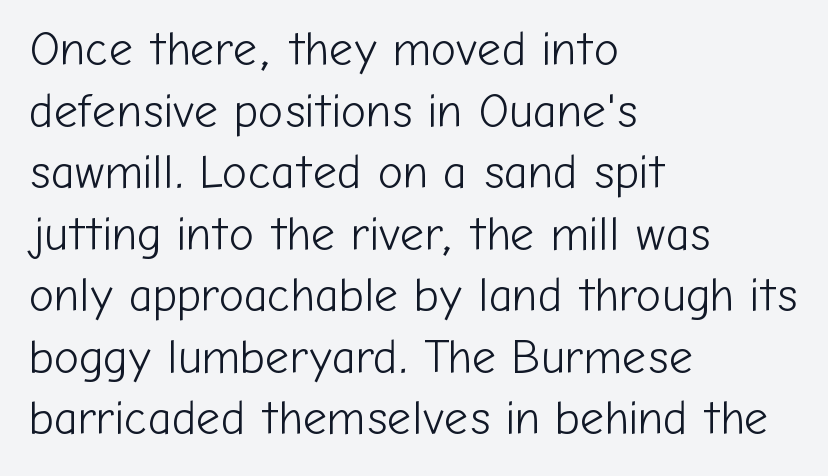
Q: Is the text bold? A: No.
Q: Is the text italic (slanted)? A: No, it is upright.
Q: Is the typeface a serif or a sans-serif typeface? A: Sans-serif.
Q: Is the text underlined? A: No.
Q: How is the paragraph aligned? A: Left-aligned.
Q: Is the spacing between letters normal or unusually wide? A: Normal.
Q: Is the spacing between lines tight, normal or loose? A: Normal.
Q: Width (condensed, normal, or wide)? A: Normal.
Q: Stroke contrast? A: Low.
Q: x-height? A: Medium.
Q: Monospaced? A: No.
